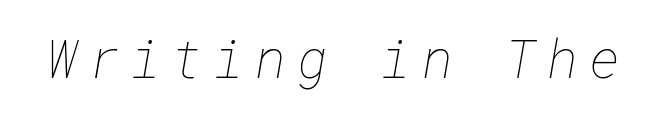
Stems and bowls with no extra thickness — not bold. The space beneath each line is pristine and unruled. Words appear elongated and porous because spacing is wide.
